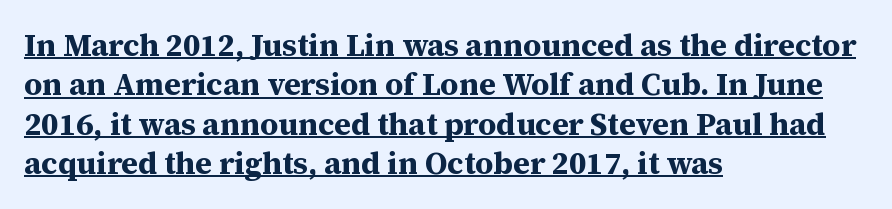
Italic? Not at all — the glyphs are vertical. The characters display serif detailing at their extremities. The words here are underlined. These lines keep a tight, regular rhythm from letter to letter.
